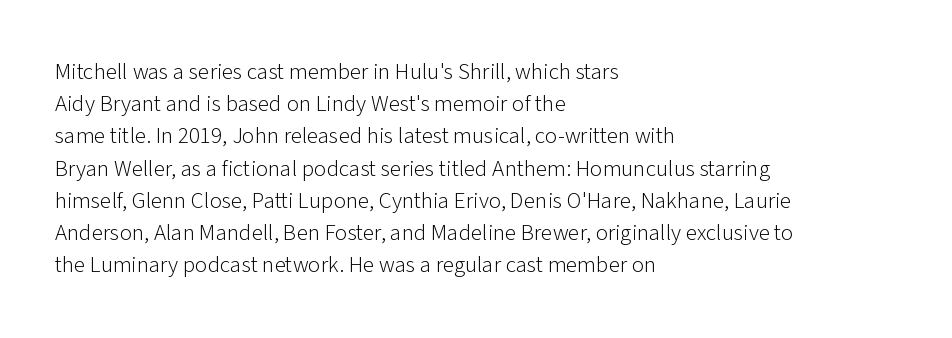
Regarding leading, the lines here are spaced in the standard way. The setting favours the left margin, as ordinary paragraphs usually do. The typeface has the unassuming heft of standard copy or less. The tracking reads as untouched default to a designer's eye. Type without underlining. Vertical strokes here are truly vertical.
